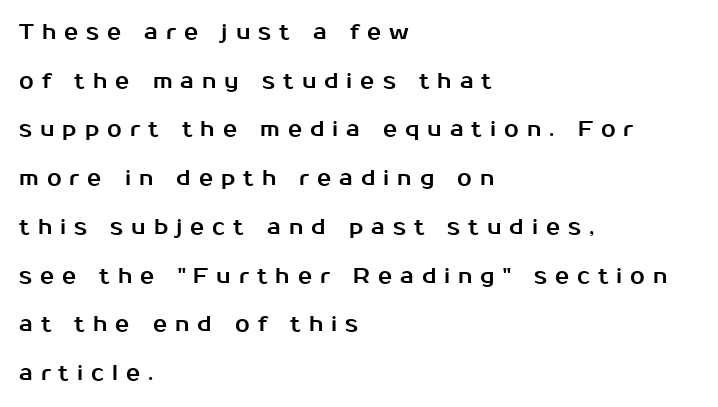
Leftover space on each line is placed entirely after the last word. Compared with typical paragraphs, the rows here are farther apart. The baseline area is clear. Caption: expanded tracking, letters set apart. In terms of posture, this sample is upright.
